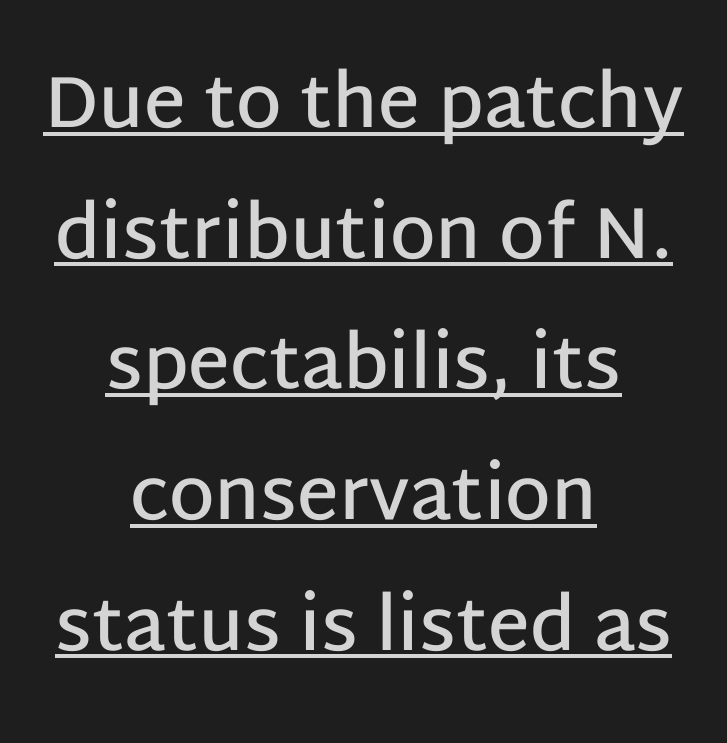
The image shows 73 px semibold sans-serif type, upright; set centered, line spacing 1.79x, normal letter spacing, underlined; low stroke contrast and a large x-height.
